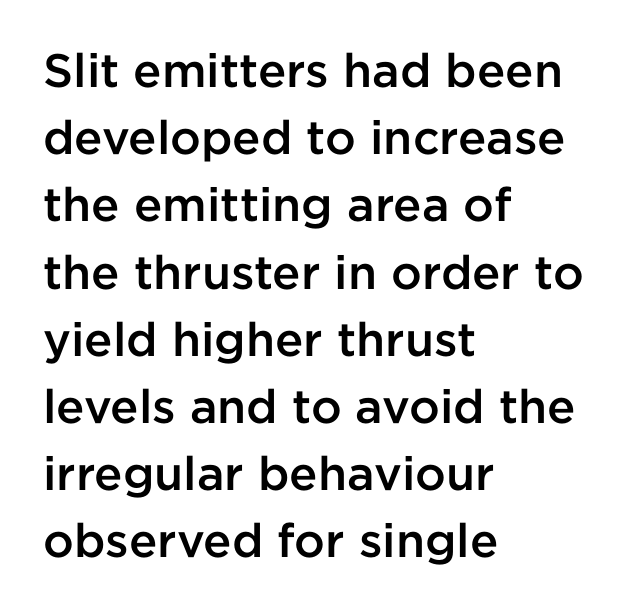
The image shows 47 px semibold sans-serif type, upright; set left-aligned, normal line spacing (1.43x), normal letter spacing, not underlined; low stroke contrast and a medium x-height.
